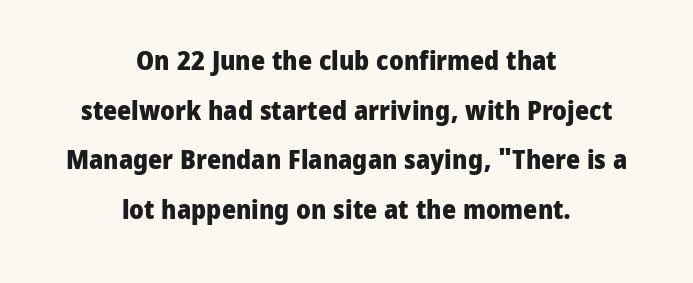
Q: Is the text bold? A: Yes.
Q: Is the text italic (slanted)? A: No, it is upright.
Q: Is the text underlined? A: No.
Q: How is the paragraph aligned? A: Centered.
Q: Is the spacing between letters normal or unusually wide? A: Normal.
